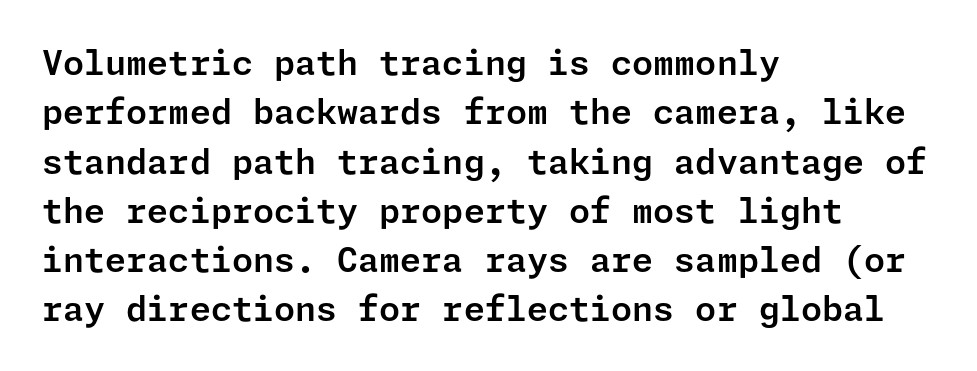
The letterforms sit shoulder to shoulder at normal distance. Do the letters lean? They stand straight. These lines are set flush left with a ragged right edge. The zone under the glyphs is completely vacant. Students, observe: this is what conventionally led text looks like.
